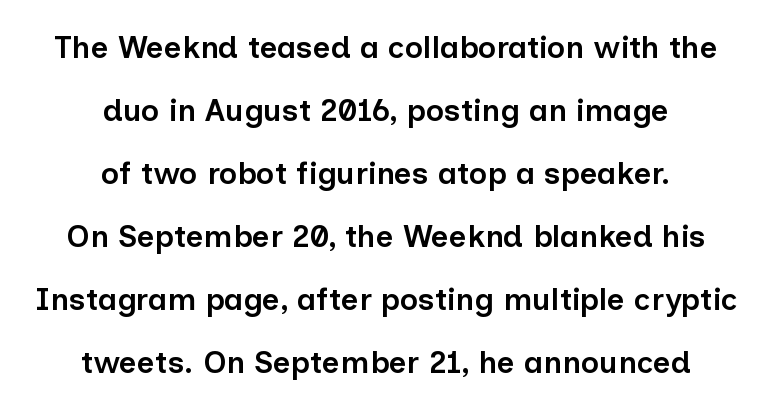
{"serif": "no", "italic": "no", "bold": "semi", "weight": "semibold", "width": "normal", "stroke_contrast": "low", "x_height": "medium", "monospaced": "no", "underline": "no", "align": "center", "line_spacing": "loose", "line_spacing_ratio": 2.03, "letter_spacing": "normal", "letter_spacing_em": 0.0, "glyph_px": 31}
